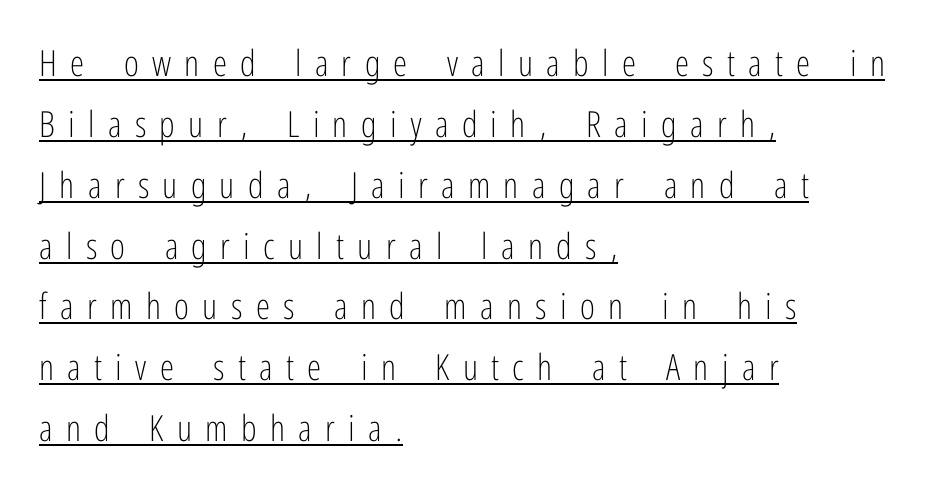
{"serif": "no", "italic": "no", "bold": "no", "weight": "light", "width": "condensed", "stroke_contrast": "low", "x_height": "medium", "monospaced": "no", "underline": "yes", "align": "left", "line_spacing": "normal", "line_spacing_ratio": 1.69, "letter_spacing": "wide", "letter_spacing_em": 0.37, "glyph_px": 36}
